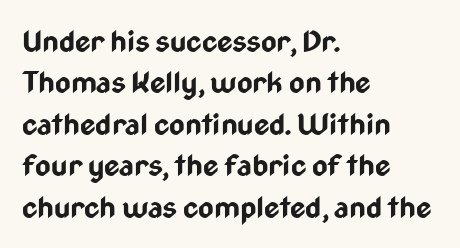
The image shows 30 px bold, condensed sans-serif type, upright; set left-aligned, normal line spacing (1.38x), normal letter spacing, not underlined; low stroke contrast and a medium x-height.
